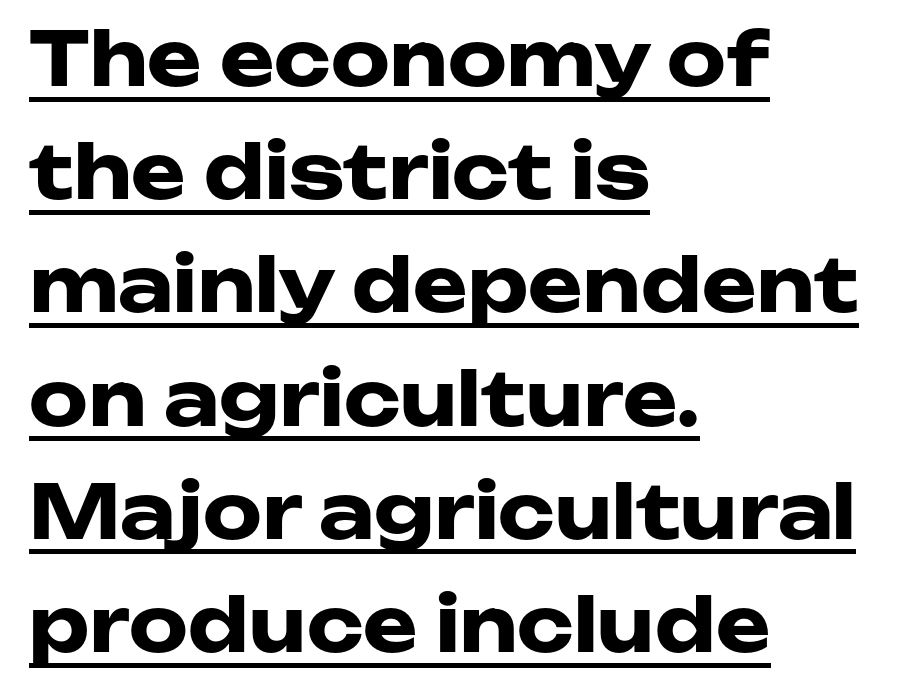
The passage shown stacks its lines at a standard gap. Posture: upright roman. Quick note: underline on. These lines are rendered in a variable-pitch font. Compared with an ordinary text face, these strokes are far heavier — a full bold. Nothing unusual about the tracking: characters are spaced as the font intends.
